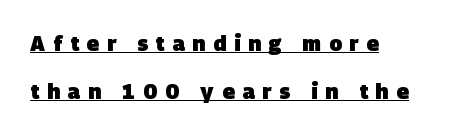
Caption: lettering with a line underneath. Honestly, the letter spacing is so wide it's the main thing you notice. If you measured baseline to baseline, you'd find a long distance. Teacher's note: observe the even left margin — that is flush-left alignment. Notice how thick the strokes are: this is what a full bold looks like.
